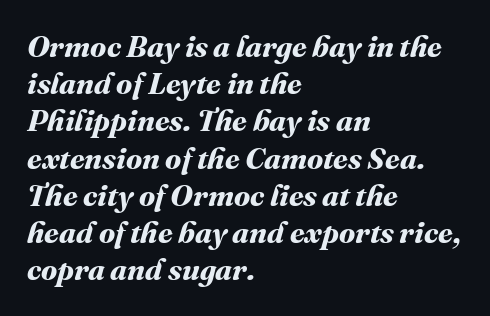
Q: Is the text bold? A: Yes.
Q: Is the text underlined? A: No.
Q: How is the paragraph aligned? A: Left-aligned.
Q: Is the spacing between letters normal or unusually wide? A: Normal.
Q: Width (condensed, normal, or wide)? A: Normal.
Q: Stroke contrast? A: Medium.
Q: x-height? A: Medium.
Q: Monospaced? A: No.
